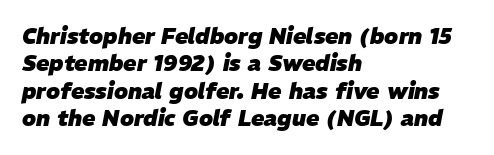
{"italic": "yes", "lean": "right", "slant_degrees": 11, "bold": "yes", "underline": "no", "align": "left", "line_spacing": "normal", "line_spacing_ratio": 1.25, "letter_spacing": "normal", "letter_spacing_em": 0.0, "glyph_px": 22}
